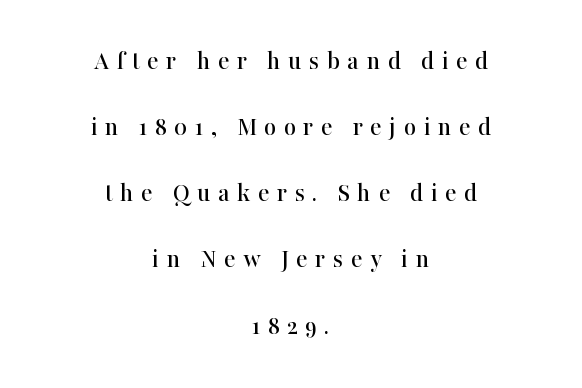
{"italic": "no", "underline": "no", "align": "center", "line_spacing": "loose", "line_spacing_ratio": 2.45, "letter_spacing": "wide", "letter_spacing_em": 0.27, "glyph_px": 27}
